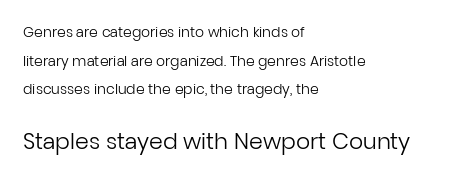
The image shows 22 px text type, upright; set left-aligned, loose line spacing (2.05x), normal letter spacing, not underlined; the second (bottom) block is 1.57x larger.
